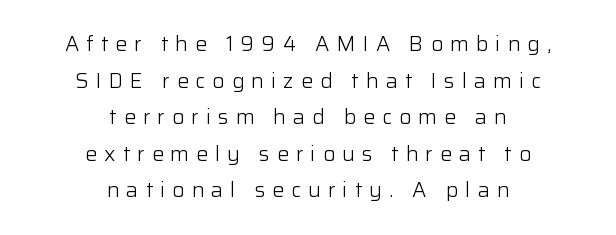
The image shows 21 px text type, upright; set centered, line spacing 1.74x, unusually wide letter spacing (+0.34 em), not underlined.
